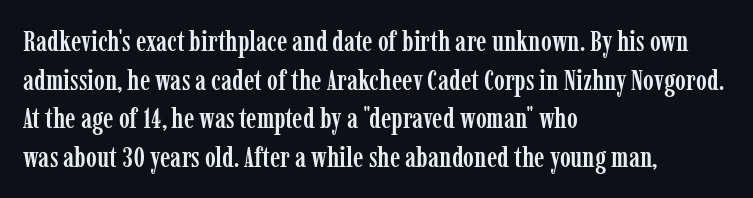
This rendering uses left alignment, leaving the right contour irregular. Horizontal bands of white between lines are of average thickness. Is this a fixed-width face? No — the glyphs have proportional, varying widths. The designer went with a serif here, giving each stem small feet. Anything drawn beneath the words? Only blank space.
